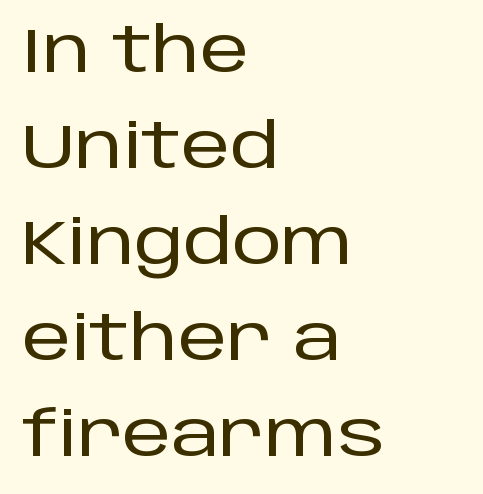
{"serif": "no", "italic": "no", "width": "normal", "stroke_contrast": "low", "x_height": "large", "monospaced": "no", "underline": "no", "align": "left", "line_spacing": "normal", "line_spacing_ratio": 1.55, "letter_spacing": "normal", "letter_spacing_em": 0.0, "glyph_px": 62}
